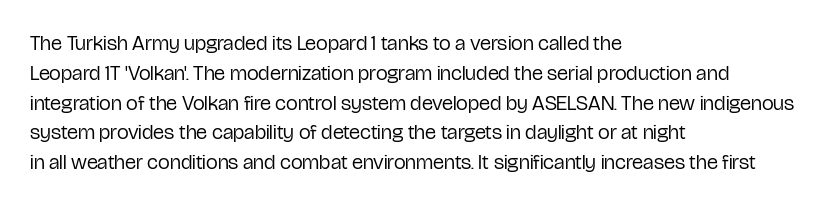
{"italic": "no", "bold": "no", "underline": "no", "align": "left", "line_spacing": "normal", "line_spacing_ratio": 1.42, "letter_spacing": "normal", "letter_spacing_em": 0.0, "glyph_px": 21}
